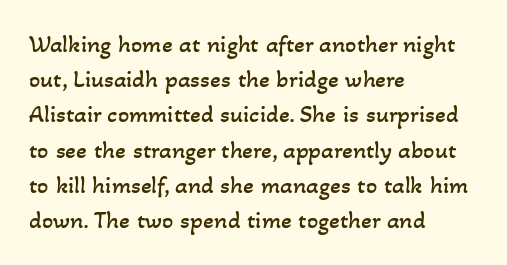
The image shows 25 px text type; set left-aligned, normal line spacing (1.41x), normal letter spacing, not underlined.
